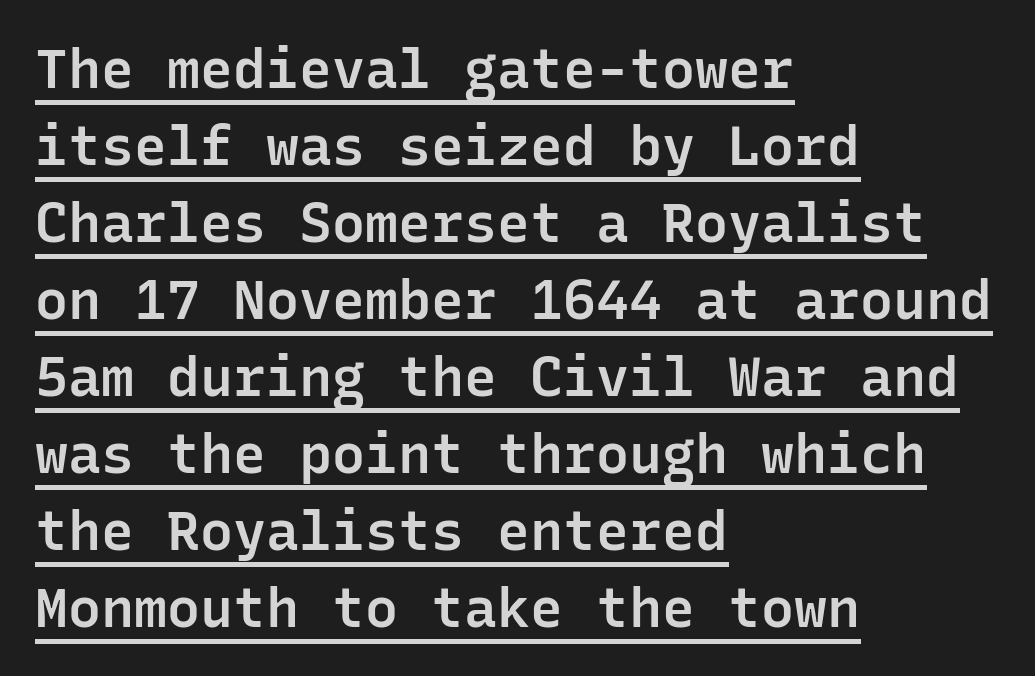
Do the characters align in a grid? Yes, the font is monospaced. Leading: standard. Between one letter and the next there's only the usual sliver of space. Designer's note — italics off, roman on.
